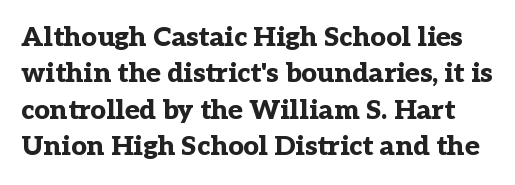
The image shows 27 px bold type, upright; set normal line spacing (1.35x), normal letter spacing, not underlined.
